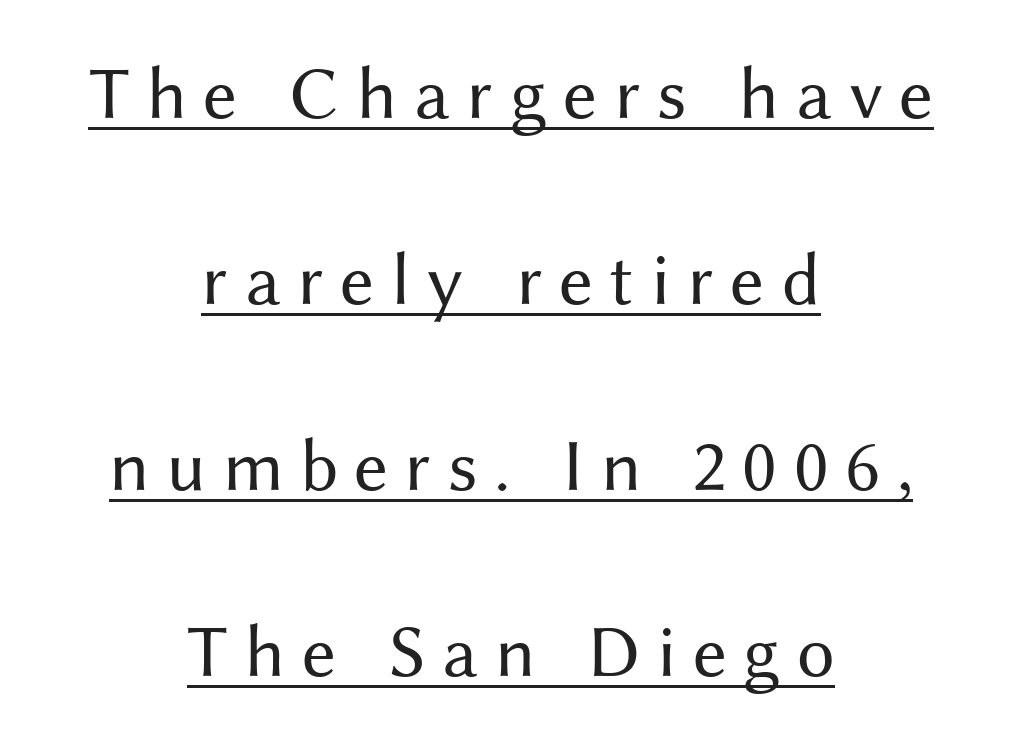
The image shows 75 px regular-weight sans-serif type, upright; set centered, loose line spacing (2.48x), unusually wide letter spacing (+0.22 em), underlined; medium stroke contrast and a medium x-height.
